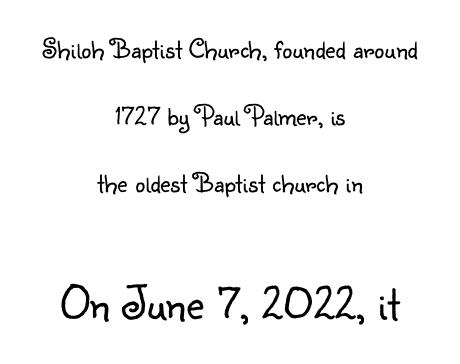
{"serif": "no", "italic": "no", "bold": "no", "weight": "light", "width": "normal", "stroke_contrast": "low", "x_height": "small", "monospaced": "no", "underline": "no", "align": "center", "line_spacing": "loose", "line_spacing_ratio": 2.39, "letter_spacing": "normal", "letter_spacing_em": 0.0, "larger_block": "second", "size_ratio": 1.75, "glyph_px": 49}
